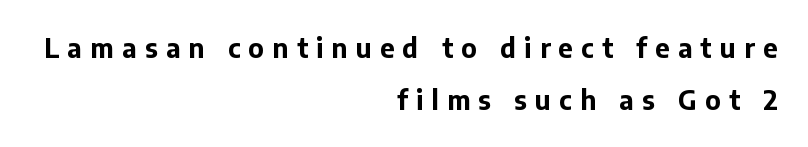
Q: Is the text bold? A: Yes.
Q: Is the text italic (slanted)? A: No, it is upright.
Q: Is the text underlined? A: No.
Q: How is the paragraph aligned? A: Right-aligned.
Q: Is the spacing between letters normal or unusually wide? A: Unusually wide.
Q: Is the spacing between lines tight, normal or loose? A: Loose.
